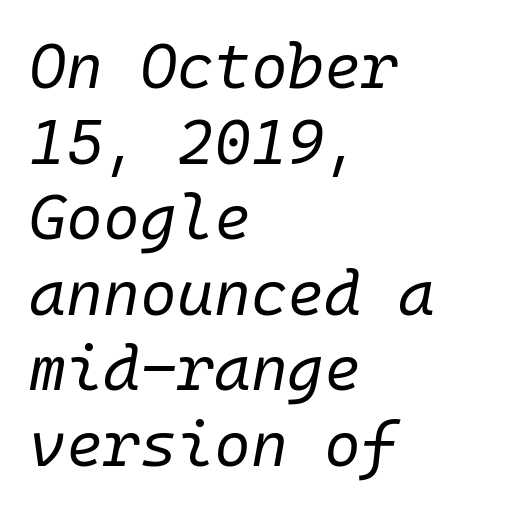
Q: Is the text bold? A: No.
Q: Is the text italic (slanted)? A: Yes, it leans right by about 10 degrees.
Q: Is the text underlined? A: No.
Q: How is the paragraph aligned? A: Left-aligned.
Q: Is the spacing between letters normal or unusually wide? A: Normal.
Q: Width (condensed, normal, or wide)? A: Normal.
Q: Stroke contrast? A: Low.
Q: x-height? A: Medium.
